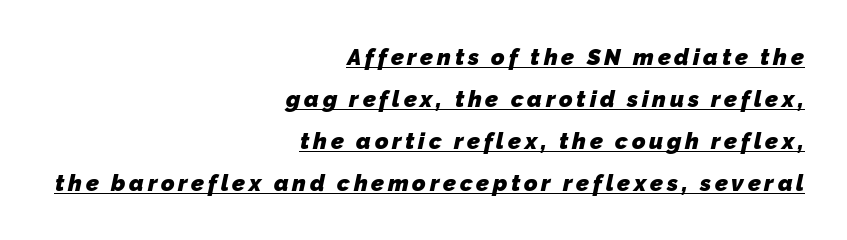
Chunky letters — that's bold for sure. Horizontally, the lines are justified to the trailing edge only. The string is rendered with underlining switched on.
